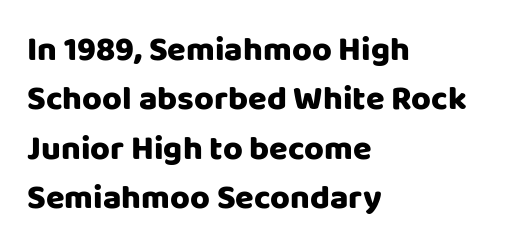
Nobody touched the tracking dial on this one. The rag falls on the right side of this text block. The typeface chosen for these lines omits serifs. In terms of posture, this sample is upright.
